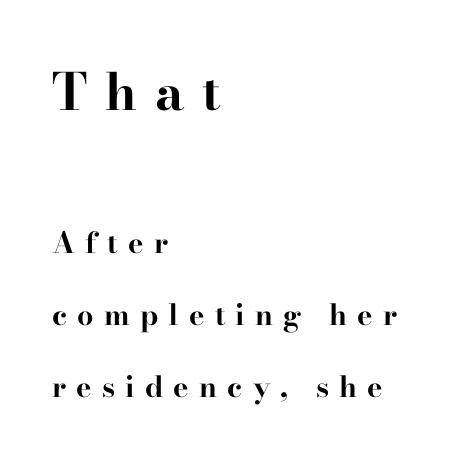
The image shows 51 px bold, wide serif type, upright; set left-aligned, loose line spacing (2.49x), unusually wide letter spacing (+0.35 em), not underlined; the first (top) block is 1.76x larger; high stroke contrast and a small x-height.
